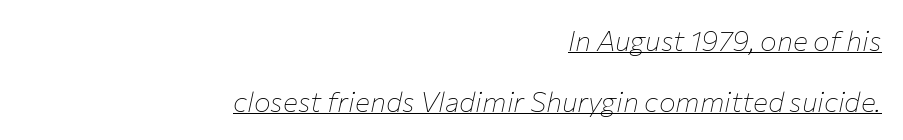
Looks like regular typesetting: each glyph gets only the width it needs. You could call the tracking neutral — neither tight nor loose. The typesetting does not lean heavy: it is not bold. The rendering uses a large line-height, opening up the rows. Posture: slanted. Every row of glyphs terminates at an identical x-position on the right.
